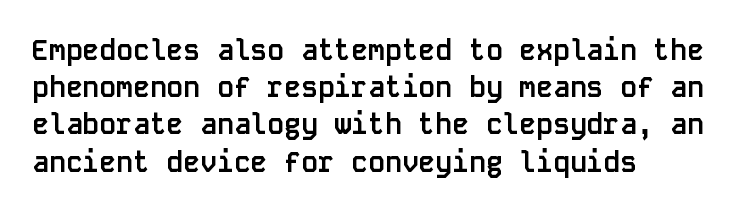
Q: Is the text bold? A: Yes.
Q: Is the text italic (slanted)? A: No, it is upright.
Q: Is the typeface a serif or a sans-serif typeface? A: Sans-serif.
Q: Is the text underlined? A: No.
Q: How is the paragraph aligned? A: Left-aligned.
Q: Is the spacing between letters normal or unusually wide? A: Normal.
Q: Is the spacing between lines tight, normal or loose? A: Normal.
Q: Width (condensed, normal, or wide)? A: Normal.
Q: Stroke contrast? A: Low.
Q: x-height? A: Large.
Q: Monospaced? A: Yes.
